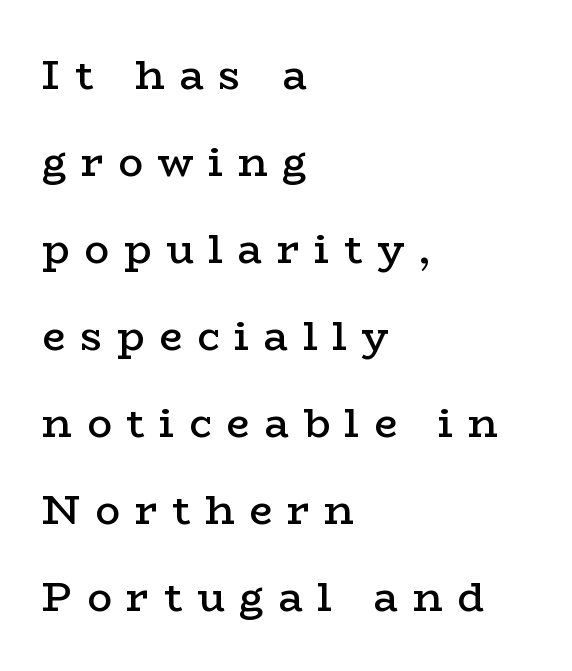
{"serif": "yes", "italic": "no", "bold": "semi", "weight": "semibold", "width": "wide", "stroke_contrast": "low", "x_height": "medium", "monospaced": "no", "underline": "no", "align": "left", "line_spacing": "loose", "line_spacing_ratio": 2.12, "letter_spacing": "wide", "letter_spacing_em": 0.36, "glyph_px": 41}
